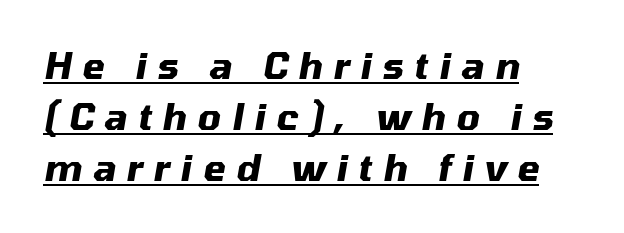
Q: Is the text bold? A: Yes.
Q: Is the text italic (slanted)? A: Yes, it leans right by about 10 degrees.
Q: Is the text underlined? A: Yes.
Q: How is the paragraph aligned? A: Left-aligned.
Q: Is the spacing between letters normal or unusually wide? A: Unusually wide.
Q: Is the spacing between lines tight, normal or loose? A: Normal.
Q: Width (condensed, normal, or wide)? A: Normal.
Q: Stroke contrast? A: Medium.
Q: x-height? A: Medium.
Q: Monospaced? A: No.
